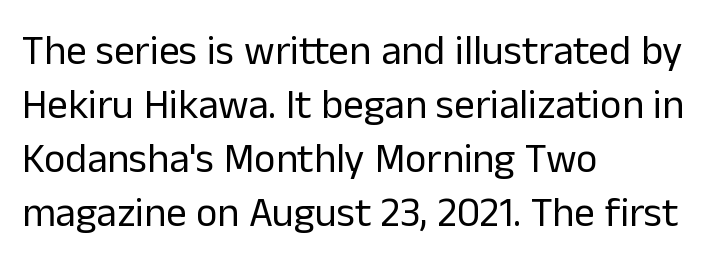
Q: Is the text bold? A: No.
Q: Is the text italic (slanted)? A: No, it is upright.
Q: Is the typeface a serif or a sans-serif typeface? A: Sans-serif.
Q: Is the text underlined? A: No.
Q: How is the paragraph aligned? A: Left-aligned.
Q: Is the spacing between letters normal or unusually wide? A: Normal.
Q: Is the spacing between lines tight, normal or loose? A: Normal.
Q: Width (condensed, normal, or wide)? A: Normal.
Q: Stroke contrast? A: Low.
Q: x-height? A: Medium.
Q: Monospaced? A: No.
